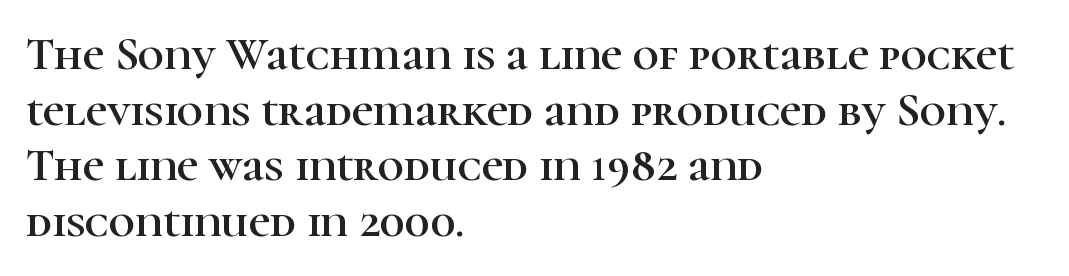
{"serif": "yes", "italic": "no", "width": "normal", "stroke_contrast": "high", "x_height": "medium", "monospaced": "no", "underline": "no", "align": "left", "line_spacing_ratio": 1.21, "letter_spacing": "normal", "letter_spacing_em": 0.0, "glyph_px": 46}
